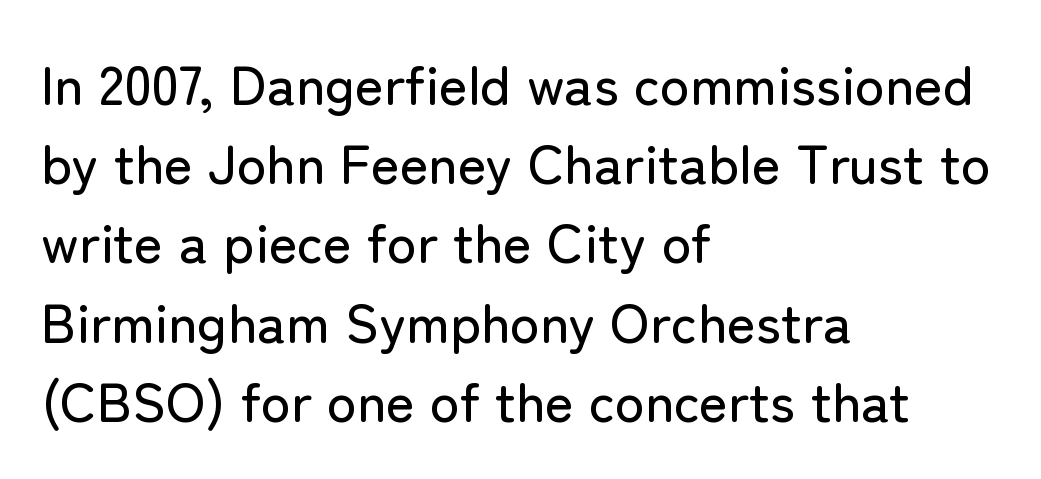
You could not count columns in this text — the font is proportionally spaced. A roman cut, with each character standing at attention. To sum up the face: it is a sans, with no serifs. The strip under each line holds only bare page. Students, observe: this is what conventionally led text looks like.
